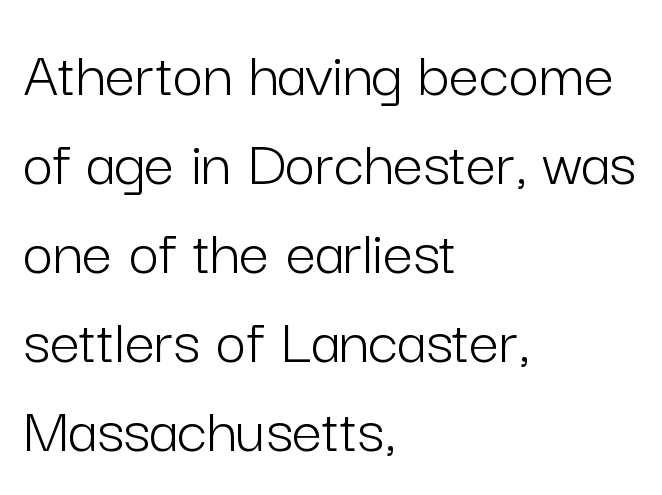
Does the lettering tilt? It doesn't — this is upright. A typesetter would call this proportional, since set widths differ per character. If you measured baseline to baseline, you'd find a middling distance. Bare-footed words on every line. Does the type have serifs? No, each stem ends abruptly. Compared with a typical body face, this is equally light or lighter still.
